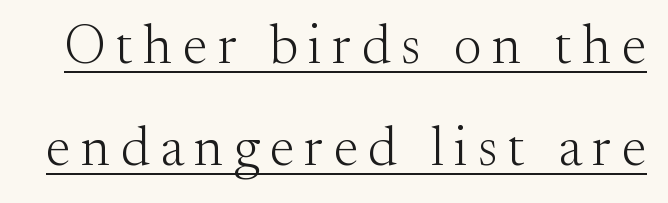
This sample carries an underscore along the baseline area. Do the characters align in a grid? No, the font is proportional. A roman cut, with each character standing at attention. The glyphs in this specimen are seriffed. The typesetting does not lean heavy: it is not bold.
